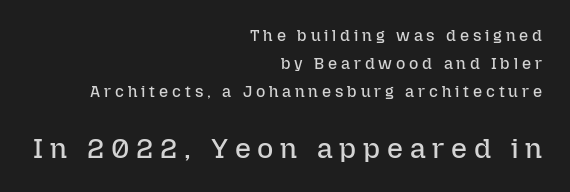
{"italic": "no", "bold": "no", "weight": "regular", "width": "normal", "stroke_contrast": "low", "x_height": "medium", "monospaced": "no", "underline": "no", "align": "right", "line_spacing_ratio": 1.76, "letter_spacing": "wide", "letter_spacing_em": 0.24, "larger_block": "second", "size_ratio": 1.75, "glyph_px": 28}
